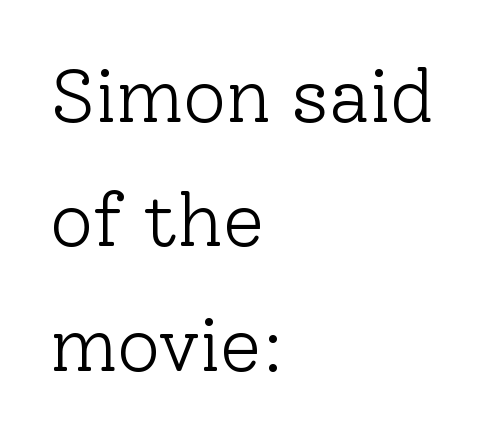
The image shows 75 px light serif type, upright; set left-aligned, normal line spacing (1.66x), normal letter spacing, not underlined; low stroke contrast and a medium x-height.
